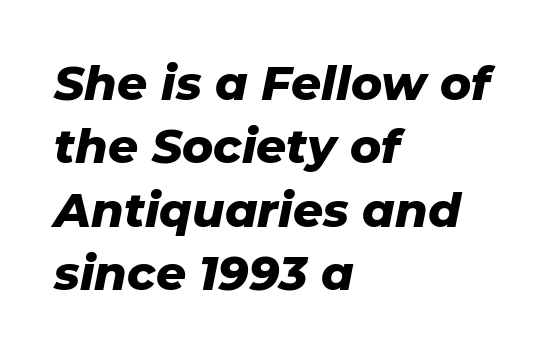
Q: Is the text bold? A: Yes.
Q: Is the text italic (slanted)? A: Yes, it leans right by about 11 degrees.
Q: Is the text underlined? A: No.
Q: How is the paragraph aligned? A: Left-aligned.
Q: Is the spacing between letters normal or unusually wide? A: Normal.
Q: Is the spacing between lines tight, normal or loose? A: Normal.
Q: Width (condensed, normal, or wide)? A: Normal.
Q: Stroke contrast? A: Low.
Q: x-height? A: Medium.
Q: Monospaced? A: No.
